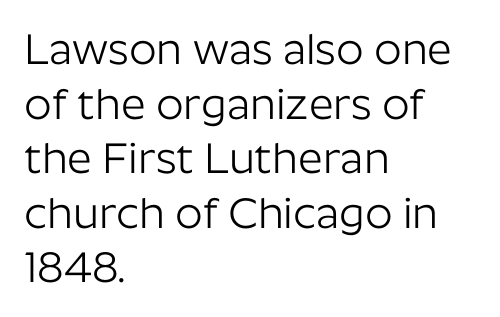
{"serif": "no", "italic": "no", "bold": "no", "weight": "light", "width": "normal", "stroke_contrast": "low", "x_height": "medium", "monospaced": "no", "underline": "no", "align": "left", "line_spacing": "normal", "line_spacing_ratio": 1.27, "letter_spacing": "normal", "letter_spacing_em": 0.0, "glyph_px": 43}
